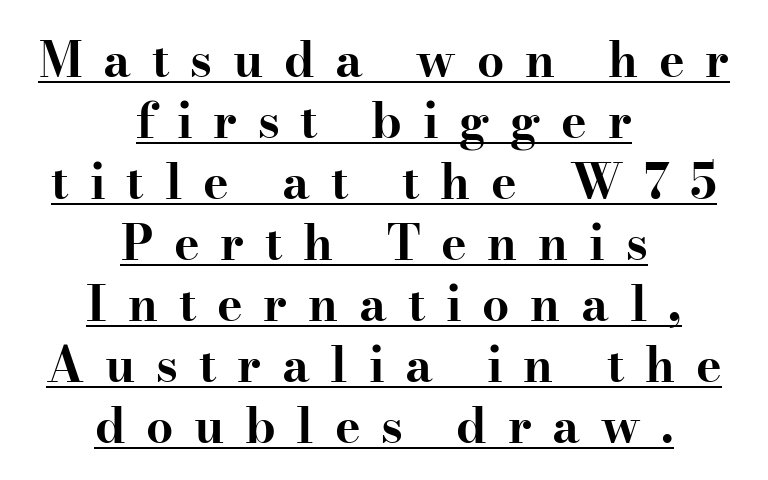
Q: Is the text bold? A: Yes.
Q: Is the text italic (slanted)? A: No, it is upright.
Q: Is the typeface a serif or a sans-serif typeface? A: Serif.
Q: Is the text underlined? A: Yes.
Q: How is the paragraph aligned? A: Centered.
Q: Is the spacing between letters normal or unusually wide? A: Unusually wide.
Q: Is the spacing between lines tight, normal or loose? A: Normal.
Q: Width (condensed, normal, or wide)? A: Wide.
Q: Stroke contrast? A: High.
Q: x-height? A: Small.
Q: Monospaced? A: No.
